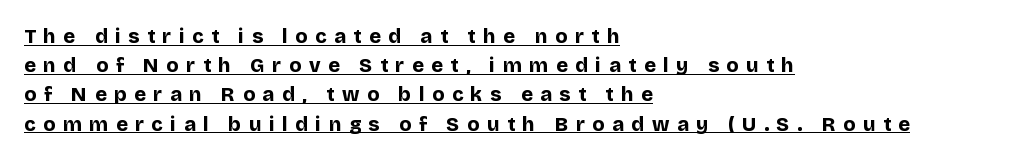
{"italic": "no", "bold": "yes", "underline": "yes", "align": "left", "line_spacing": "normal", "line_spacing_ratio": 1.46, "letter_spacing": "wide", "letter_spacing_em": 0.38, "glyph_px": 20}
